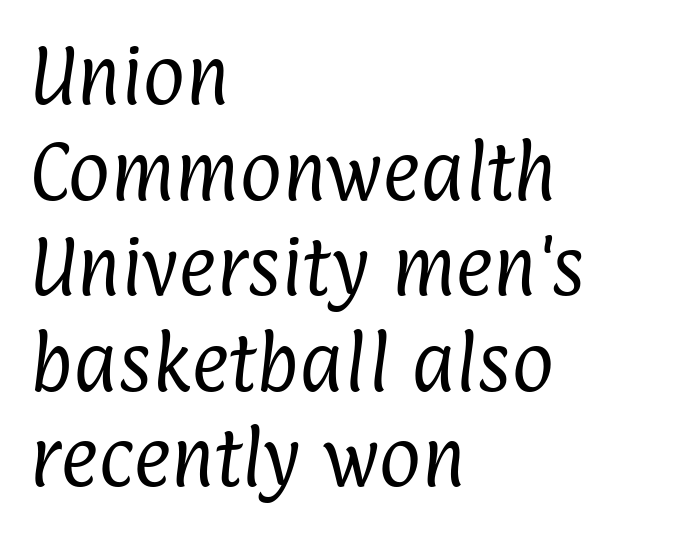
Q: Is the text bold? A: No.
Q: Is the typeface a serif or a sans-serif typeface? A: Sans-serif.
Q: Is the text underlined? A: No.
Q: How is the paragraph aligned? A: Left-aligned.
Q: Is the spacing between letters normal or unusually wide? A: Normal.
Q: Is the spacing between lines tight, normal or loose? A: Normal.
Q: Width (condensed, normal, or wide)? A: Condensed.
Q: Stroke contrast? A: Low.
Q: x-height? A: Medium.
Q: Monospaced? A: No.
